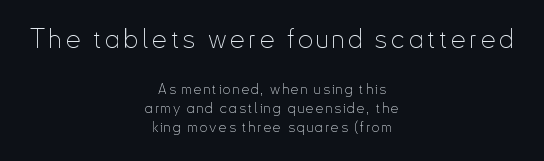
{"italic": "no", "bold": "no", "underline": "no", "align": "center", "line_spacing": "normal", "line_spacing_ratio": 1.35, "larger_block": "first", "size_ratio": 1.86, "glyph_px": 26}
